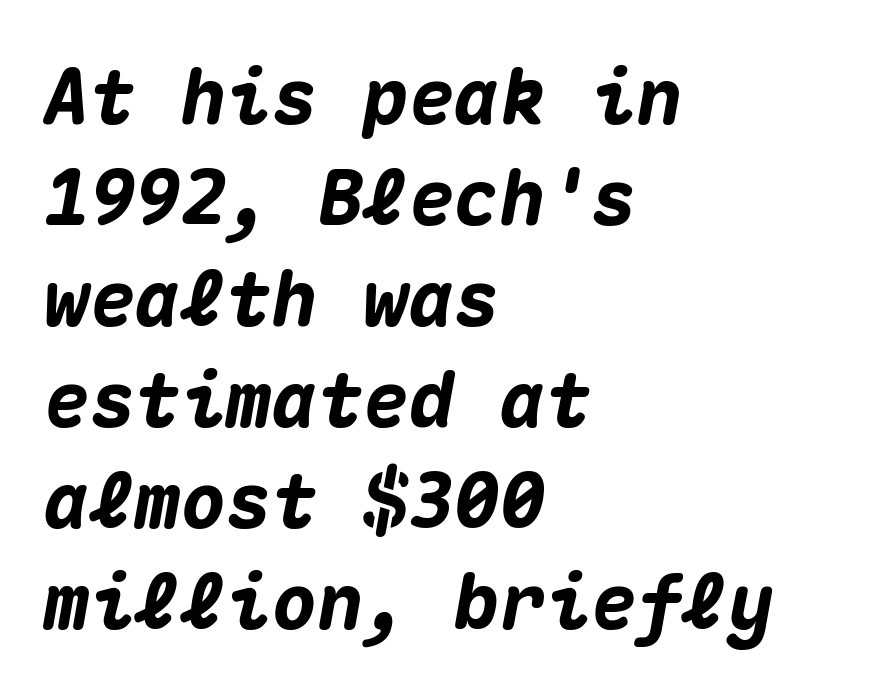
{"italic": "yes", "lean": "right", "slant_degrees": 10, "bold": "yes", "weight": "heavy", "width": "normal", "stroke_contrast": "medium", "x_height": "medium", "monospaced": "yes", "underline": "no", "align": "left", "line_spacing": "normal", "line_spacing_ratio": 1.33, "letter_spacing": "normal", "letter_spacing_em": 0.0, "glyph_px": 76}
